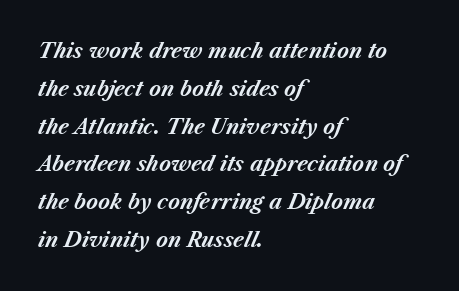
Q: Is the text bold? A: Yes.
Q: Is the text italic (slanted)? A: Yes, it leans right by about 23 degrees.
Q: Is the text underlined? A: No.
Q: How is the paragraph aligned? A: Left-aligned.
Q: Is the spacing between letters normal or unusually wide? A: Normal.
